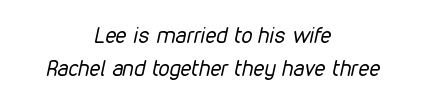
Each new line begins a customary step beneath the previous one. Does the copy run flush right? No — it is centered line by line. Weight: regular or lighter. The words here are not underlined. How are the letters spaced? Ordinarily, with no added tracking.
